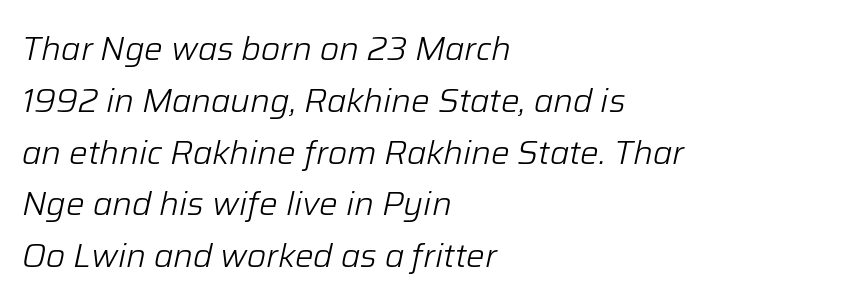
{"italic": "yes", "lean": "right", "slant_degrees": 12, "bold": "no", "weight": "light", "width": "normal", "stroke_contrast": "low", "x_height": "medium", "monospaced": "no", "underline": "no", "align": "left", "line_spacing": "normal", "line_spacing_ratio": 1.57, "letter_spacing": "normal", "letter_spacing_em": 0.0, "glyph_px": 33}
